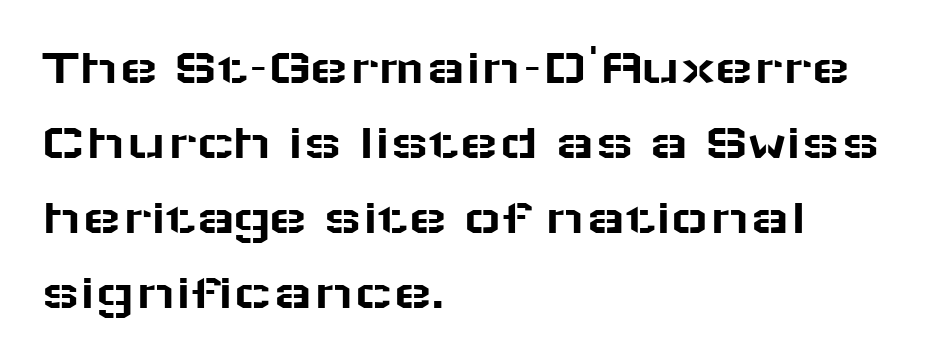
Designer's note — italics off, roman on. The rendering uses a moderate line-height, typical for paragraphs. Clear beneath every line of the passage. Students, note that the glyphs here touch the page at normal intervals. Looks like regular typesetting: each glyph gets only the width it needs.
